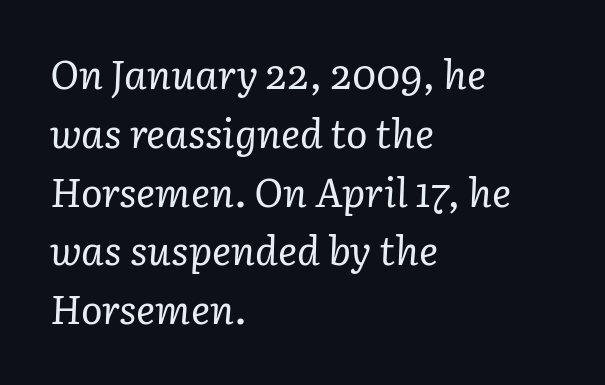
{"serif": "yes", "italic": "yes", "lean": "right", "slant_degrees": 3, "bold": "no", "weight": "regular", "width": "normal", "stroke_contrast": "low", "x_height": "medium", "monospaced": "no", "underline": "no", "align": "left", "line_spacing": "normal", "line_spacing_ratio": 1.47, "letter_spacing": "normal", "letter_spacing_em": 0.0, "glyph_px": 40}
